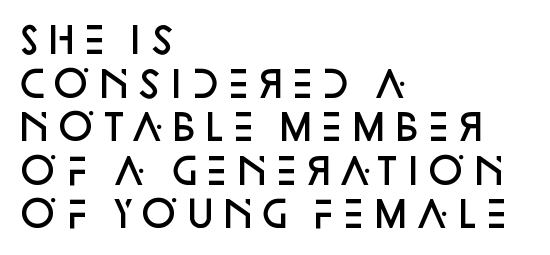
{"serif": "no", "italic": "no", "bold": "semi", "weight": "semibold", "width": "normal", "stroke_contrast": "low", "x_height": "large", "monospaced": "no", "underline": "no", "align": "left", "line_spacing_ratio": 1.21, "letter_spacing": "normal", "letter_spacing_em": 0.0, "glyph_px": 36}
